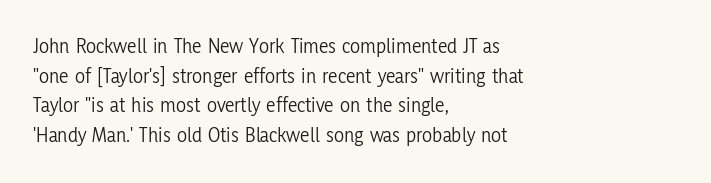
Quick note: underline off. Do the letters lean? They stand straight. The text block is weighted toward the left margin, trailing off unevenly rightward. This rendering leaves character spacing at its baseline value. Vertical spacing — default.
